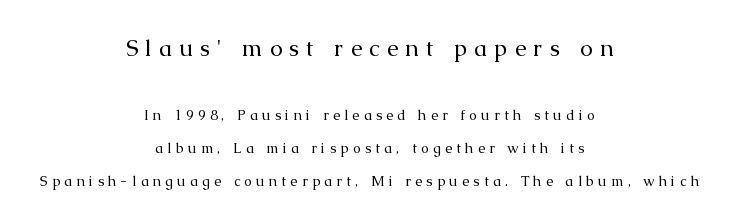
Large over small — that's the arrangement of the two blocks here. Is there much room between lines? Yes — plenty of vertical air separates them. No chunkiness to these letters — they're not bold. Vertical strokes here are truly vertical. Rule under the text: the space is simply empty. The paragraph has two soft edges and a firm central axis.
